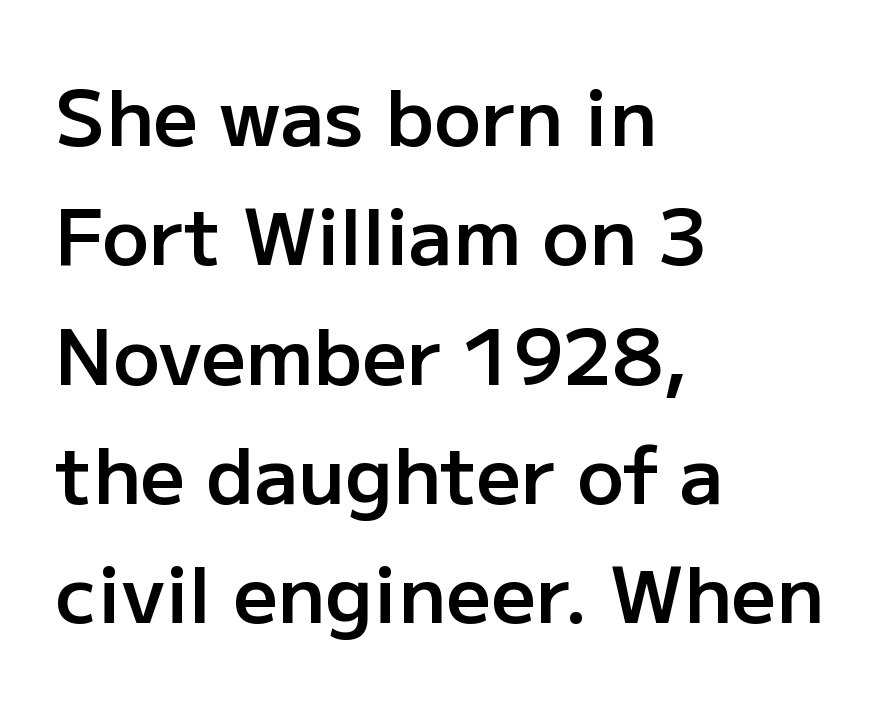
The image shows 78 px semibold sans-serif type, upright; set left-aligned, normal line spacing (1.53x), normal letter spacing, not underlined; low stroke contrast and a medium x-height.
